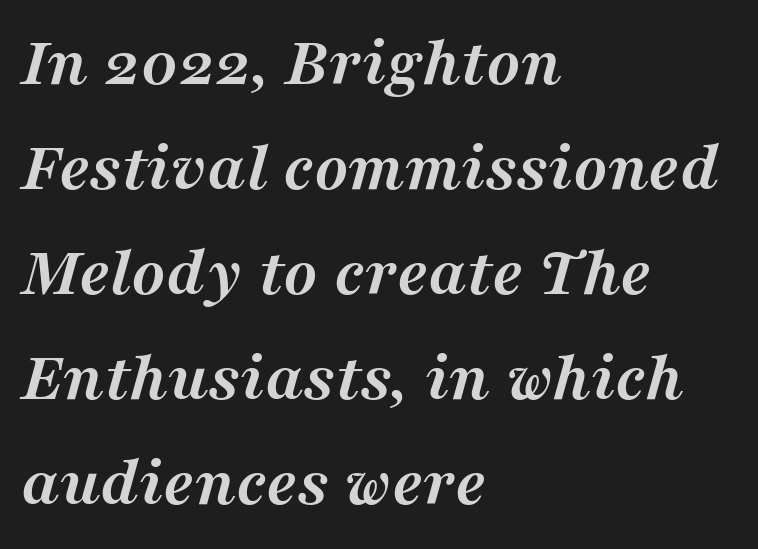
Q: Is the text bold? A: Yes.
Q: Is the text italic (slanted)? A: Yes, it leans right by about 16 degrees.
Q: Is the typeface a serif or a sans-serif typeface? A: Serif.
Q: Is the text underlined? A: No.
Q: How is the paragraph aligned? A: Left-aligned.
Q: Is the spacing between letters normal or unusually wide? A: Normal.
Q: Is the spacing between lines tight, normal or loose? A: Normal.
Q: Width (condensed, normal, or wide)? A: Normal.
Q: Stroke contrast? A: Medium.
Q: x-height? A: Medium.
Q: Monospaced? A: No.
